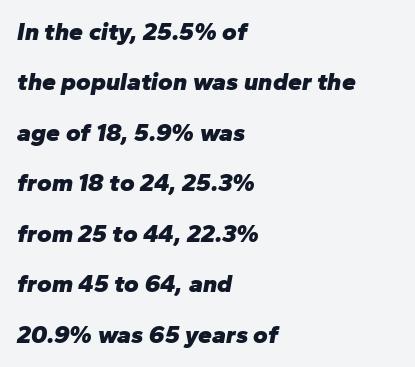
Q: Is the text bold? A: Yes.
Q: Is the text italic (slanted)? A: Yes, it leans right by about 10 degrees.
Q: Is the text underlined? A: No.
Q: How is the paragraph aligned? A: Left-aligned.
Q: Is the spacing between letters normal or unusually wide? A: Normal.
Q: Is the spacing between lines tight, normal or loose? A: Loose.
